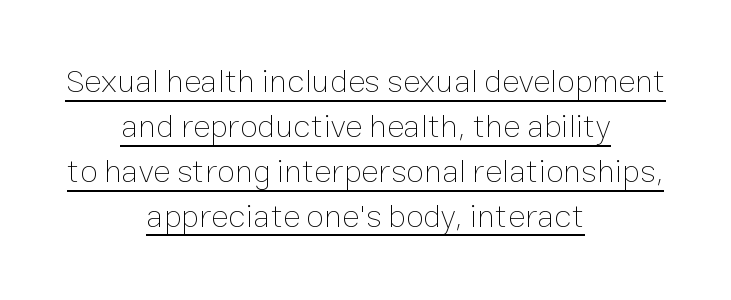
Regarding leading, the lines here are spaced in the standard way. You could not count columns in this text — the font is proportionally spaced. Honestly, the underline is the first thing you notice here. Summary of weight: not heavy and not bold.
